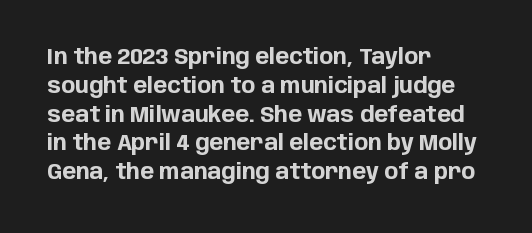
{"italic": "no", "bold": "yes", "underline": "no", "align": "left", "line_spacing": "normal", "line_spacing_ratio": 1.37, "letter_spacing": "normal", "letter_spacing_em": 0.0, "glyph_px": 21}
